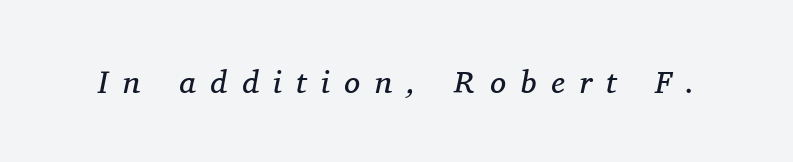
The image shows 32 px regular-weight serif type, italic (leaning right); set unusually wide letter spacing (+0.46 em), not underlined; medium stroke contrast and a medium x-height.
